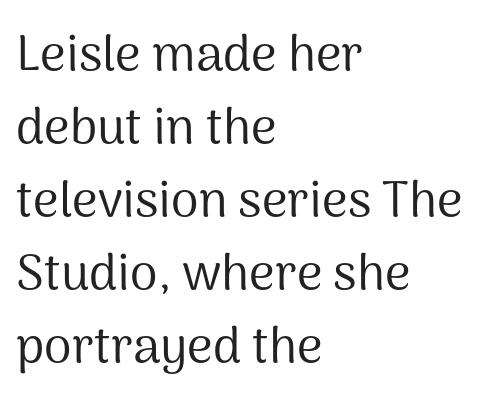
The block of text has a typical density, with ordinary space between rows. Letters have the restrained weight of plain body copy at most. Check under the words: just untouched page. Each letter keeps its own natural width here, so spacing adapts to shape. You can tell from the bare stems that sans-serif type was used. The passage shown has conventional tracking throughout.
